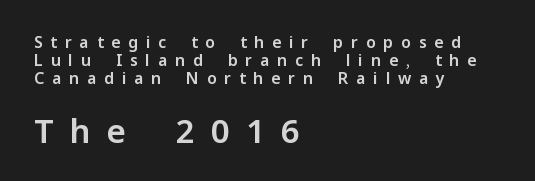
The image shows 33 px sans-serif type, upright; set left-aligned, tight line spacing (1.11x), unusually wide letter spacing (+0.48 em), not underlined; the second (bottom) block is 2.06x larger; low stroke contrast and a medium x-height.
